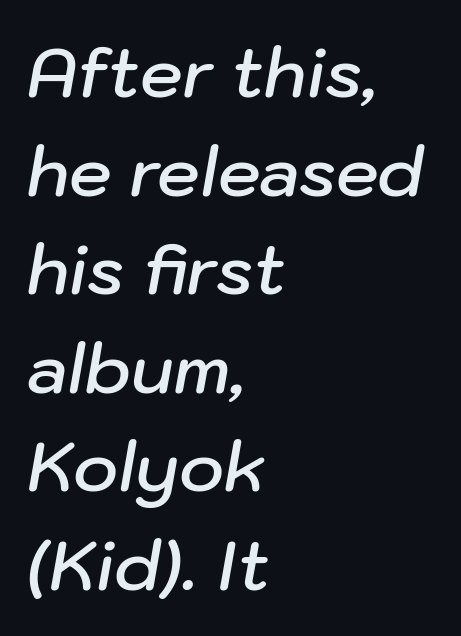
Every character sits at an angle, as italics do. The baseline area is clear. The ragged edge is on the right, which tells us the setting is flush left. The designer left line spacing at the default. Each word holds together tightly as a unit, with standard inter-letter gaps.
